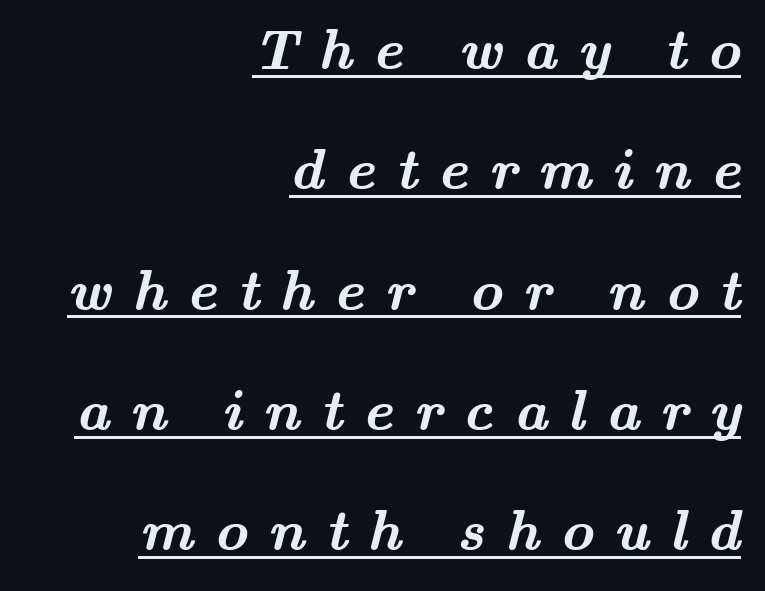
The image shows 57 px semibold, wide serif type; set right-aligned, loose line spacing (2.11x), unusually wide letter spacing (+0.36 em), underlined; medium stroke contrast and a small x-height.
